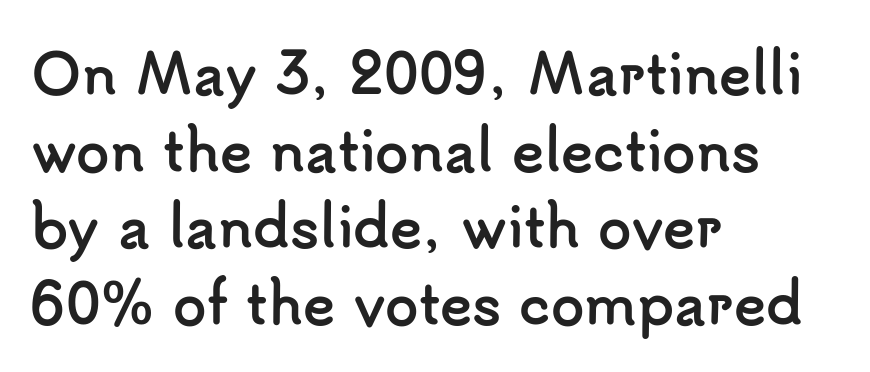
The line-height multiplier appears to be the usual default. Posture: straight, roman, zero tilt. Students, note that the glyphs here touch the page at normal intervals. Plain, unruled lines of type. The designer went with a sans here, leaving each stem footless. Do the characters align in a grid? No, the font is proportional.
